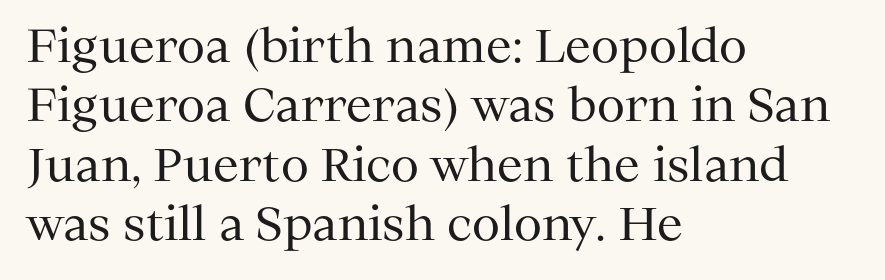
The image shows 46 px regular-weight serif type, upright; set left-aligned, normal line spacing (1.29x), normal letter spacing, not underlined; medium stroke contrast and a medium x-height.
